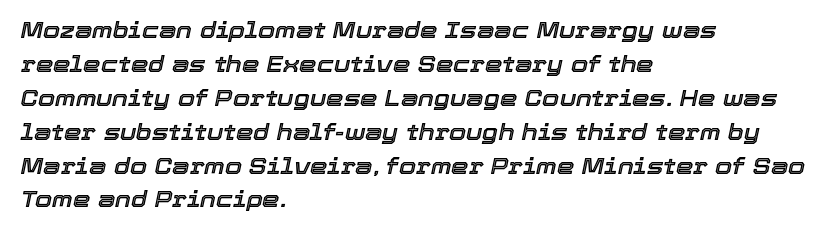
{"italic": "yes", "lean": "right", "slant_degrees": 12, "underline": "no", "align": "left", "line_spacing": "normal", "line_spacing_ratio": 1.54, "letter_spacing": "normal", "letter_spacing_em": 0.0, "glyph_px": 22}
